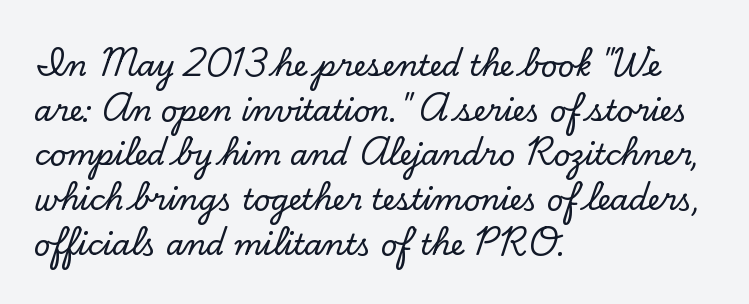
The typesetter chose a ragged-right arrangement here. The passage shown is typed in a proportional face where columns would drift. Default kerning and tracking; the words read as compact shapes. Observe the serifs anchoring each vertical stroke in this sample. Decoration check: the copy has no underline. One glance says typical: line gaps are just what's usual.
